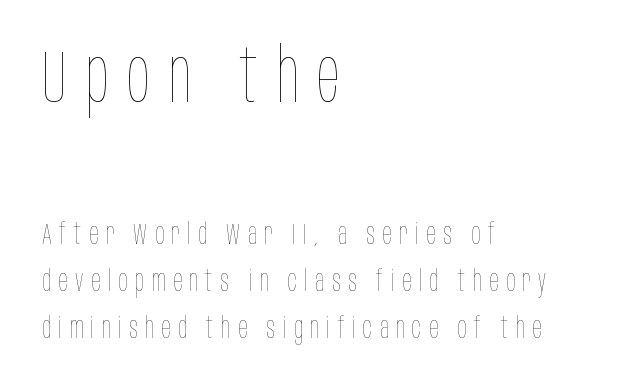
The image shows 75 px thin, condensed type, upright; set left-aligned, normal line spacing (1.57x), unusually wide letter spacing (+0.25 em), not underlined; the first (top) block is 2.5x larger; low stroke contrast and a large x-height.
